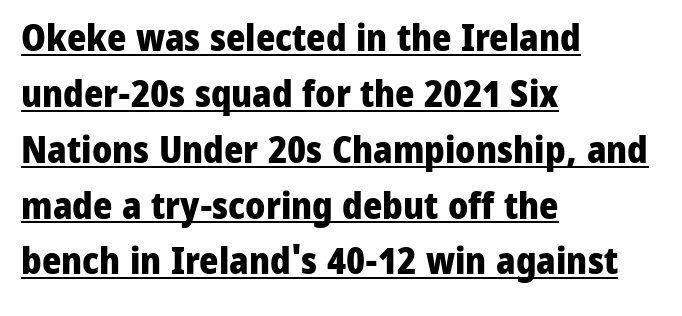
{"serif": "no", "italic": "no", "bold": "yes", "weight": "heavy", "width": "normal", "stroke_contrast": "low", "x_height": "medium", "monospaced": "no", "underline": "yes", "align": "left", "line_spacing": "normal", "line_spacing_ratio": 1.51, "letter_spacing": "normal", "letter_spacing_em": 0.0, "glyph_px": 37}
